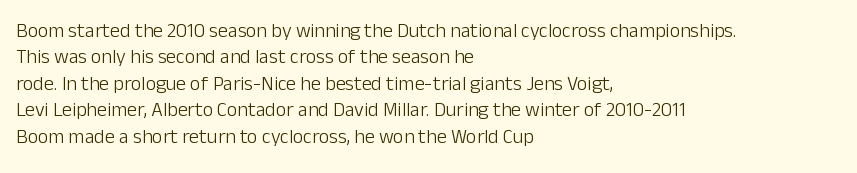
The image shows 20 px text type, upright; set left-aligned, normal line spacing (1.32x), normal letter spacing, not underlined.
